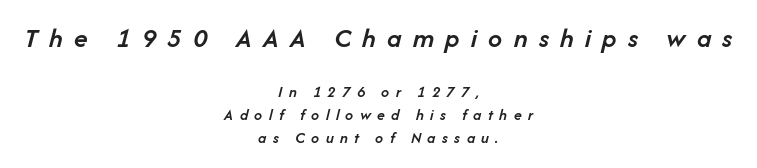
{"italic": "yes", "lean": "right", "slant_degrees": 14, "bold": "semi", "weight": "semibold", "width": "normal", "stroke_contrast": "low", "x_height": "medium", "monospaced": "no", "underline": "no", "align": "center", "line_spacing": "normal", "line_spacing_ratio": 1.42, "letter_spacing": "wide", "letter_spacing_em": 0.4, "larger_block": "first", "size_ratio": 1.75, "glyph_px": 28}
